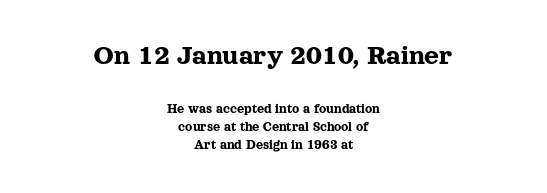
The space directly below the letters is spotless. There is no visible air inserted between adjacent glyphs. The vertical gap from one line to the next is medium. Visually, the top section dominates because its glyphs are scaled up.
